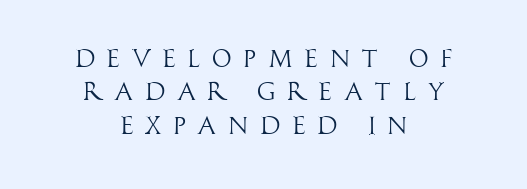
These lines were composed using upright roman letters. Each line is balanced around a shared central axis. No word sits above an underline. A typesetter would call this leading conventional body-copy spacing. Heft: none added — not bold.
